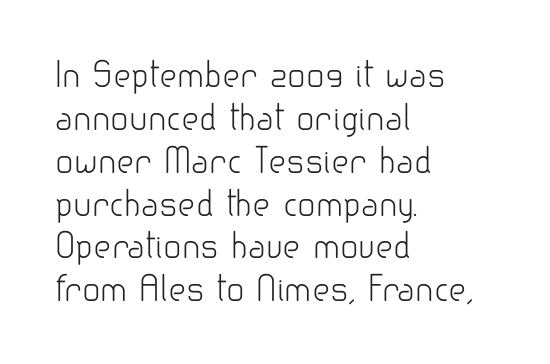
Rule under the text: the space is simply empty. These lines were composed using upright roman letters. Interline gaps are of average width in this sample. Horizontal alignment here is leftward, the default for most running prose. The text was rendered using a sans face with plain stroke endings. Compared with typical body copy, the letter spacing here is the same.
